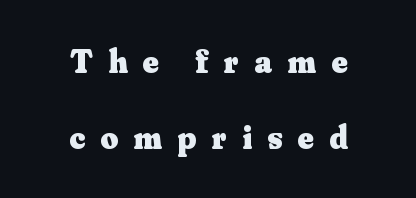
{"serif": "yes", "italic": "no", "bold": "yes", "weight": "heavy", "width": "normal", "stroke_contrast": "medium", "x_height": "small", "monospaced": "no", "underline": "no", "align": "center", "line_spacing": "loose", "line_spacing_ratio": 2.24, "letter_spacing": "wide", "letter_spacing_em": 0.45, "glyph_px": 34}
